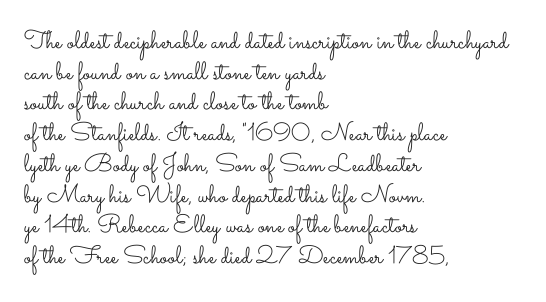
The letters look calm and open, with moderate or lighter stems. Descenders are the only things crossing below the line. Left-aligned paragraph, ragged on the right. Short note: letters normally spaced.
